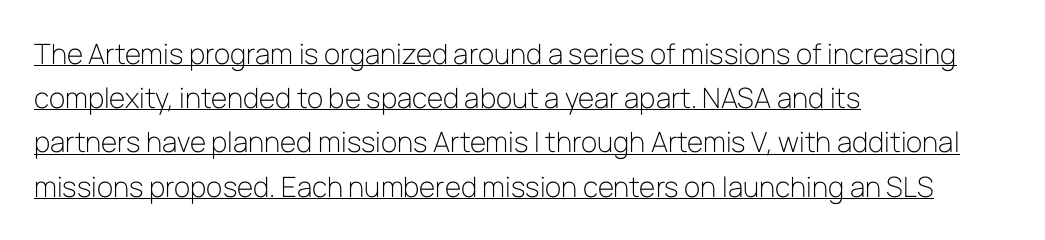
The letterforms sit at book weight or below. Each new line begins a customary step beneath the previous one. This rendering employs a face without finishing strokes, i.e., a sans-serif. Ordinary non-slanted type is in use.
